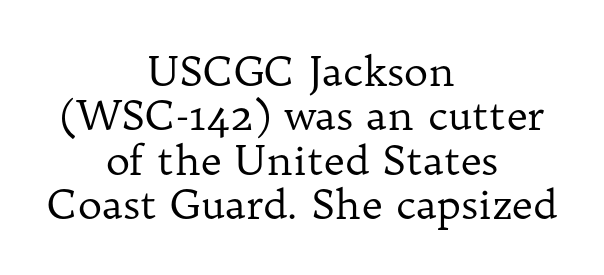
Q: Is the text bold? A: No.
Q: Is the text italic (slanted)? A: No, it is upright.
Q: Is the typeface a serif or a sans-serif typeface? A: Serif.
Q: Is the text underlined? A: No.
Q: How is the paragraph aligned? A: Centered.
Q: Is the spacing between letters normal or unusually wide? A: Normal.
Q: Is the spacing between lines tight, normal or loose? A: Tight.
Q: Width (condensed, normal, or wide)? A: Normal.
Q: Stroke contrast? A: Low.
Q: x-height? A: Medium.
Q: Monospaced? A: No.
